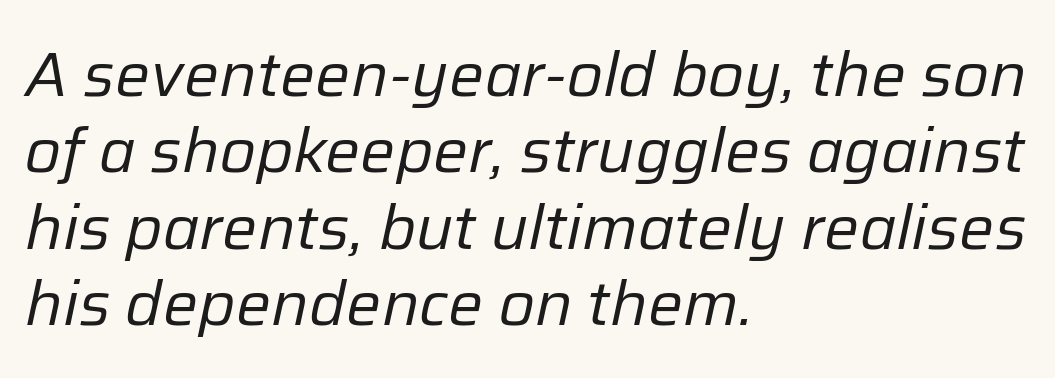
Summary of weight: not heavy and not bold. Here the designer chose a conventional face with non-uniform glyph widths. The type is set solid horizontally, with unmodified tracking. There's an unmistakable incline to the writing here.
